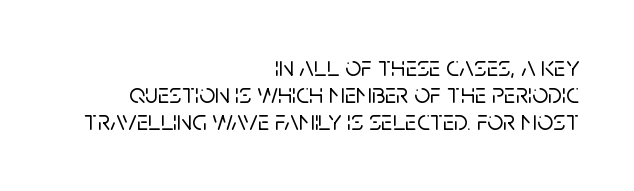
A typesetter would mark this as roman, not italic. There is no visible air inserted between adjacent glyphs. Does the leading feel generous? Not at all — it's pinched. The typeface chosen for these lines omits serifs.
